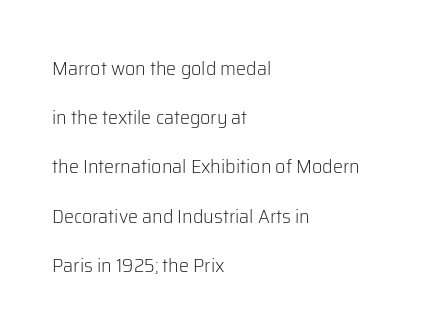
The image shows 20 px text type, upright; set left-aligned, loose line spacing (2.46x), normal letter spacing, not underlined.
